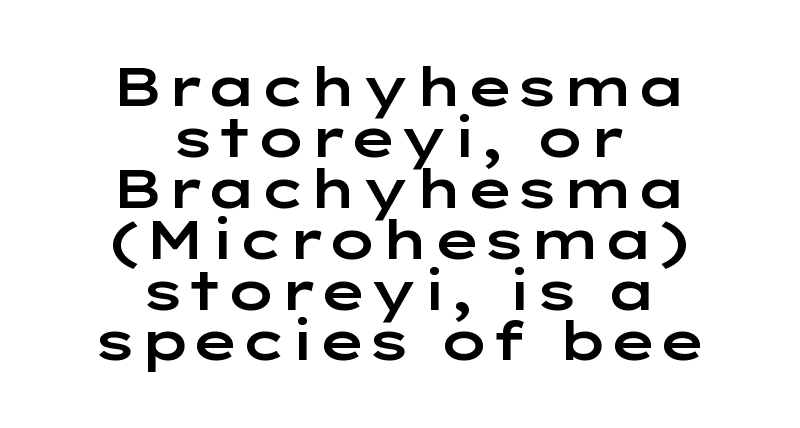
Q: Is the text italic (slanted)? A: No, it is upright.
Q: Is the typeface a serif or a sans-serif typeface? A: Sans-serif.
Q: Is the text underlined? A: No.
Q: How is the paragraph aligned? A: Centered.
Q: Is the spacing between letters normal or unusually wide? A: Normal.
Q: Is the spacing between lines tight, normal or loose? A: Tight.
Q: Width (condensed, normal, or wide)? A: Wide.
Q: Stroke contrast? A: Low.
Q: x-height? A: Medium.
Q: Monospaced? A: No.
